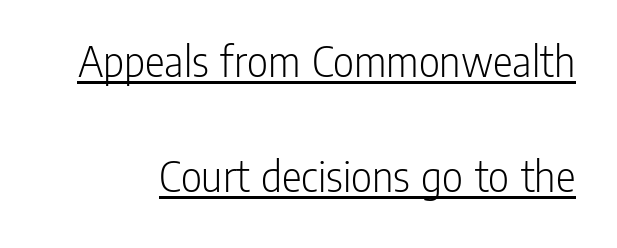
Varying glyph widths throughout — classic text-font behaviour. No extra ink here — the face is not bold. Classification — sans serif. A typesetter would call this leading open, well beyond the default. Look at the tracking — it's just the regular setting, nothing added. Tall strokes in this sample are plumb rather than angled.
